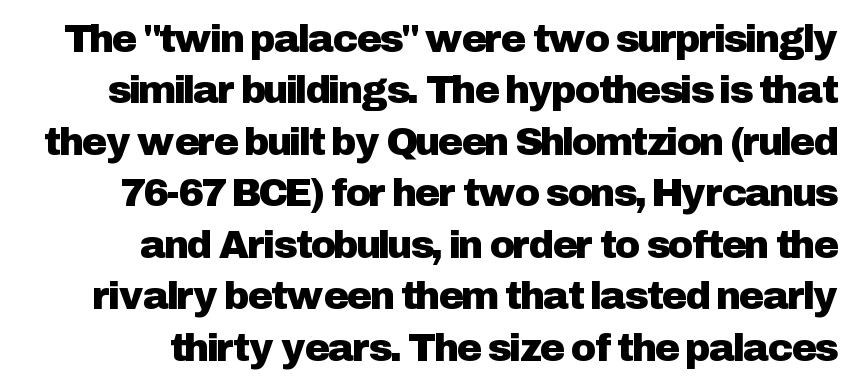
Plain, unruled lines of type. Do the letters lean? They stand straight. Normally led — the rows are evenly, conventionally spaced. Character widths vary here, with narrow letters taking less room than wide ones. Regarding serifs, this sample does without them. The rendering keeps characters at their native spacing.
